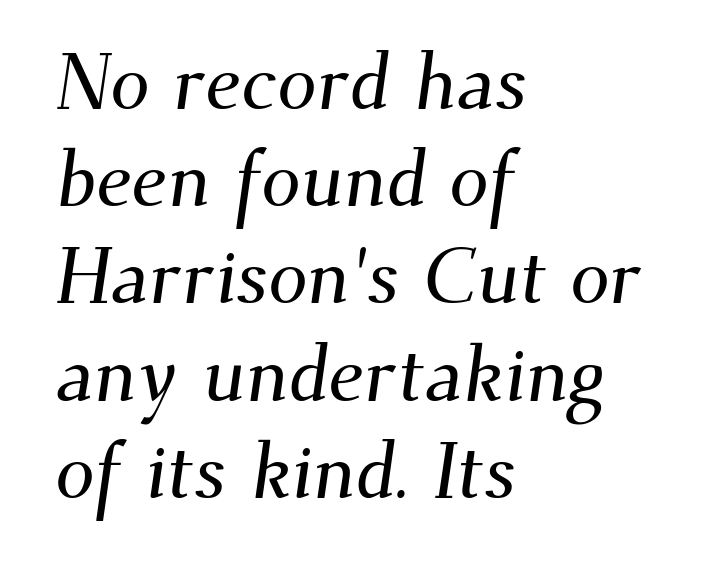
{"serif": "yes", "width": "normal", "stroke_contrast": "medium", "x_height": "small", "monospaced": "no", "underline": "no", "align": "left", "line_spacing_ratio": 1.23, "letter_spacing": "normal", "letter_spacing_em": 0.0, "glyph_px": 79}
